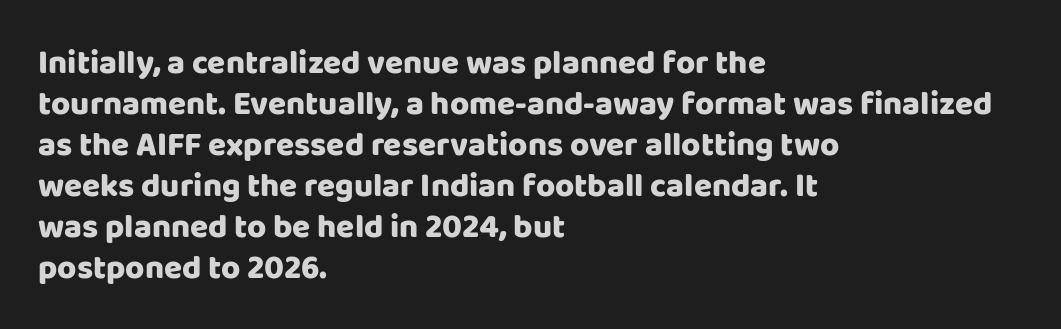
Q: Is the text bold? A: Yes.
Q: Is the text italic (slanted)? A: No, it is upright.
Q: Is the typeface a serif or a sans-serif typeface? A: Sans-serif.
Q: Is the text underlined? A: No.
Q: How is the paragraph aligned? A: Left-aligned.
Q: Is the spacing between letters normal or unusually wide? A: Normal.
Q: Width (condensed, normal, or wide)? A: Normal.
Q: Stroke contrast? A: Low.
Q: x-height? A: Large.
Q: Monospaced? A: No.
